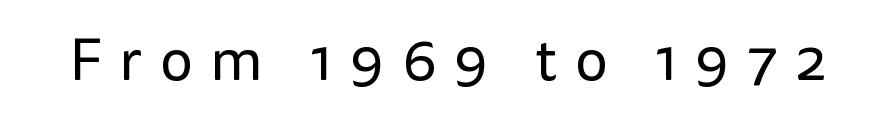
Q: Is the text bold? A: No.
Q: Is the text italic (slanted)? A: No, it is upright.
Q: Is the typeface a serif or a sans-serif typeface? A: Sans-serif.
Q: Is the text underlined? A: No.
Q: Is the spacing between letters normal or unusually wide? A: Unusually wide.
Q: Width (condensed, normal, or wide)? A: Normal.
Q: Stroke contrast? A: Low.
Q: x-height? A: Medium.
Q: Monospaced? A: No.
